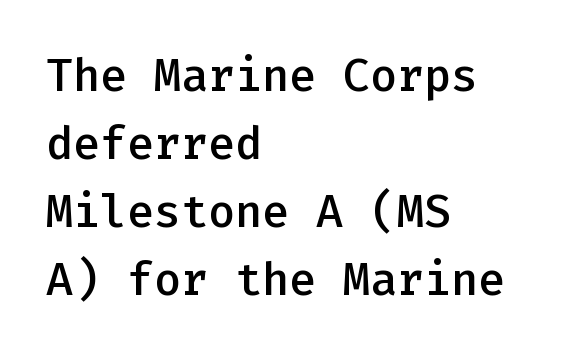
{"serif": "no", "italic": "no", "bold": "semi", "weight": "semibold", "width": "normal", "stroke_contrast": "low", "x_height": "medium", "monospaced": "yes", "underline": "no", "align": "left", "line_spacing": "normal", "line_spacing_ratio": 1.51, "letter_spacing": "normal", "letter_spacing_em": 0.0, "glyph_px": 45}
